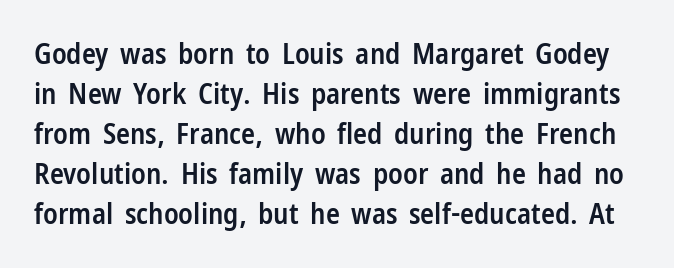
Q: Is the text bold? A: Semi-bold.
Q: Is the text italic (slanted)? A: No, it is upright.
Q: Is the typeface a serif or a sans-serif typeface? A: Sans-serif.
Q: Is the text underlined? A: No.
Q: Is the spacing between letters normal or unusually wide? A: Normal.
Q: Is the spacing between lines tight, normal or loose? A: Normal.
Q: Width (condensed, normal, or wide)? A: Condensed.
Q: Stroke contrast? A: Low.
Q: x-height? A: Medium.
Q: Monospaced? A: No.
